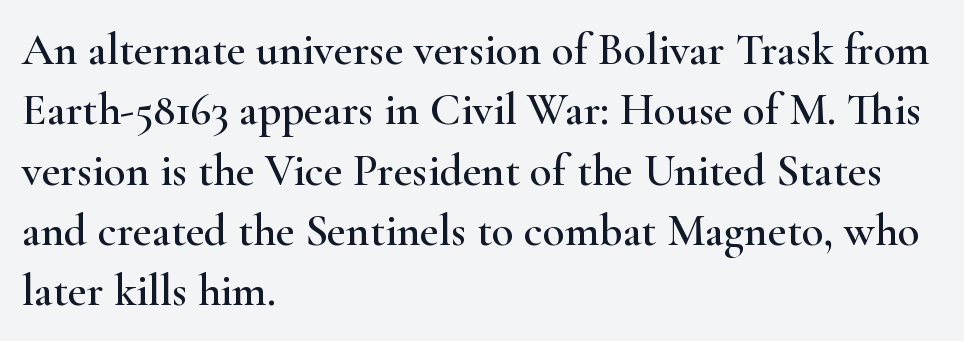
Q: Is the text italic (slanted)? A: No, it is upright.
Q: Is the typeface a serif or a sans-serif typeface? A: Serif.
Q: Is the text underlined? A: No.
Q: How is the paragraph aligned? A: Left-aligned.
Q: Is the spacing between letters normal or unusually wide? A: Normal.
Q: Is the spacing between lines tight, normal or loose? A: Normal.
Q: Width (condensed, normal, or wide)? A: Wide.
Q: Stroke contrast? A: High.
Q: x-height? A: Small.
Q: Monospaced? A: No.
